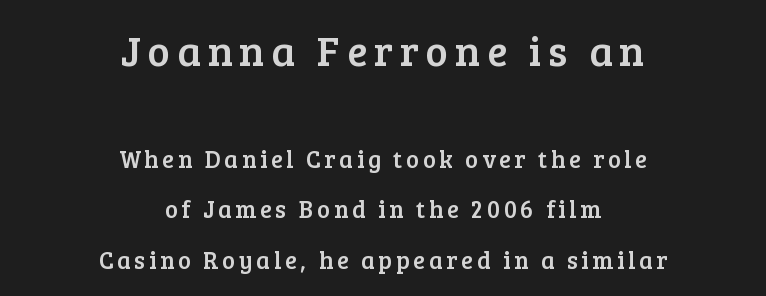
The image shows 42 px serif type, upright; set centered, loose line spacing (2.1x), not underlined; the first (top) block is 1.75x larger; low stroke contrast and a medium x-height.
